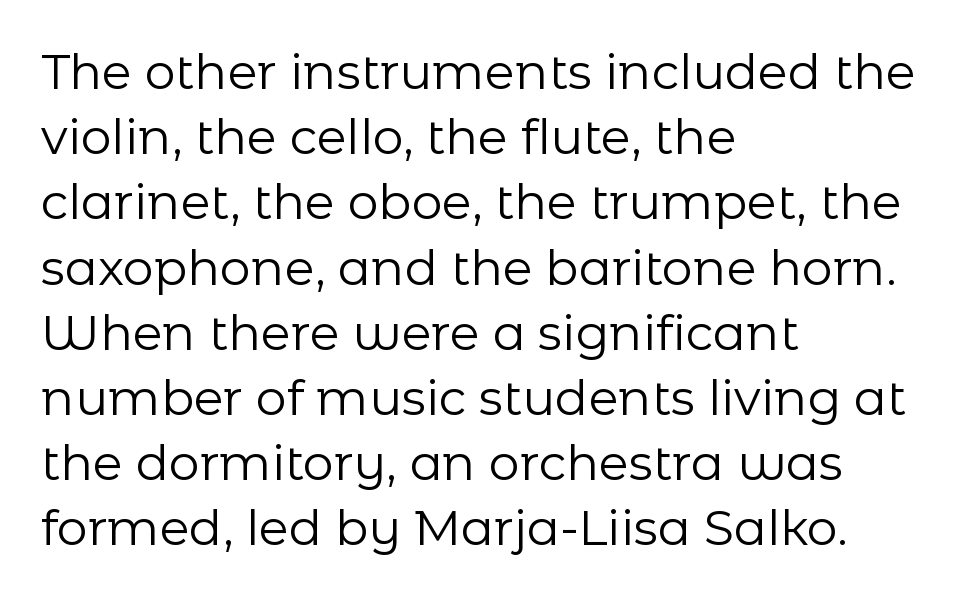
The image shows 49 px regular-weight sans-serif type, upright; set left-aligned, normal line spacing (1.33x), normal letter spacing, not underlined; low stroke contrast and a medium x-height.
